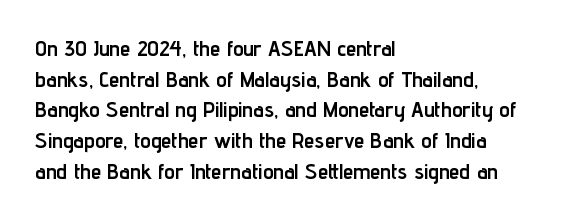
Glyph-to-glyph distance matches everyday printed text. If you drew a line through each stem, it would be perfectly vertical. Horizontal bands of white between lines are of average thickness. Type without underlining. The glyphs have the mass of a bold cut.
